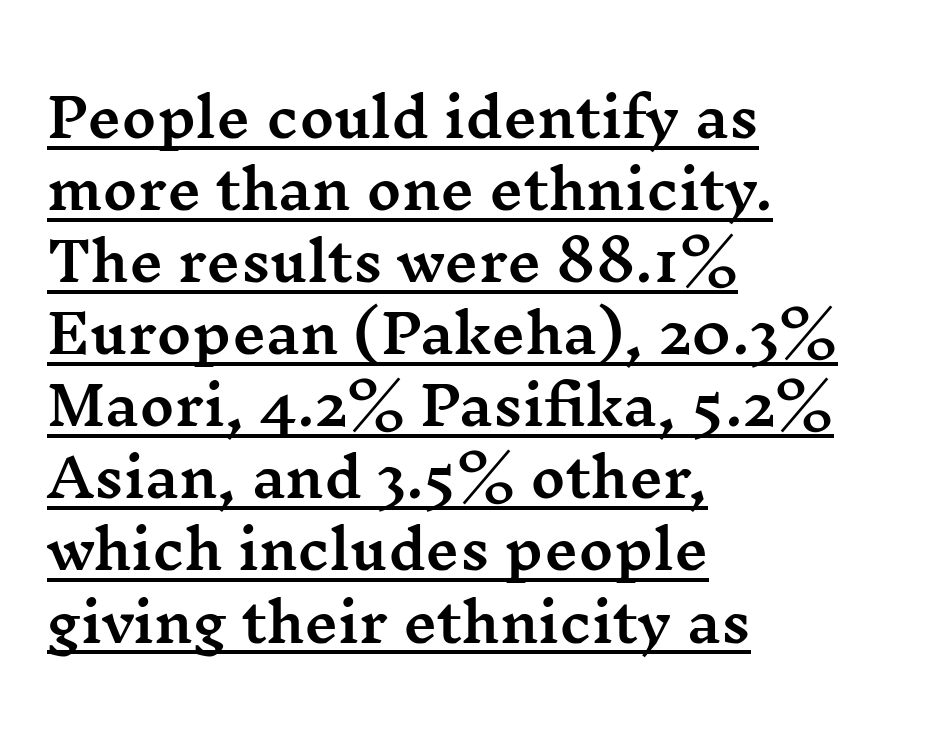
The image shows 53 px wide serif type, upright; set left-aligned, normal line spacing (1.36x), normal letter spacing, underlined; medium stroke contrast and a medium x-height.
